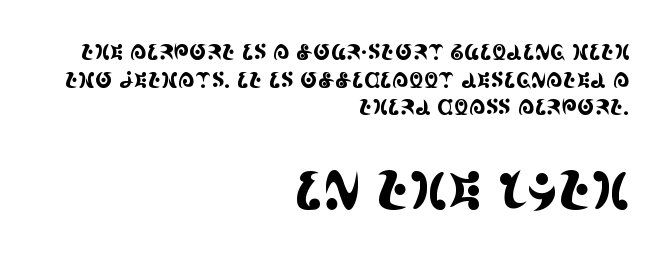
The image shows 52 px condensed serif type, upright; set right-aligned, normal line spacing (1.31x), normal letter spacing, not underlined; the second (bottom) block is 2.48x larger; a large x-height.
